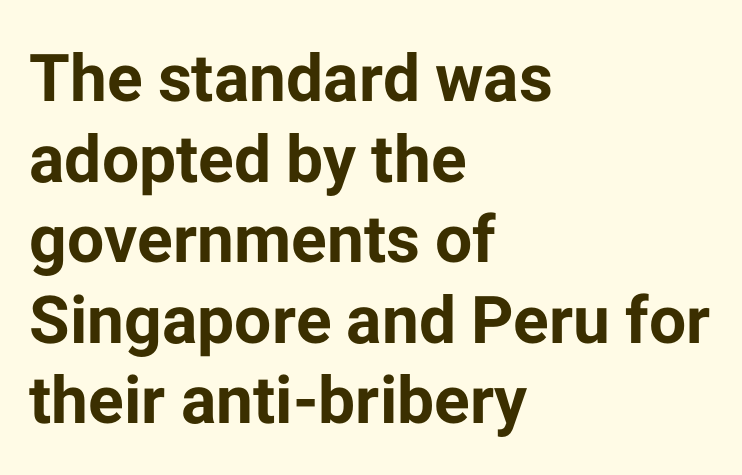
Q: Is the text bold? A: Yes.
Q: Is the text italic (slanted)? A: No, it is upright.
Q: Is the typeface a serif or a sans-serif typeface? A: Sans-serif.
Q: Is the text underlined? A: No.
Q: How is the paragraph aligned? A: Left-aligned.
Q: Is the spacing between letters normal or unusually wide? A: Normal.
Q: Width (condensed, normal, or wide)? A: Normal.
Q: Stroke contrast? A: Low.
Q: x-height? A: Medium.
Q: Monospaced? A: No.
